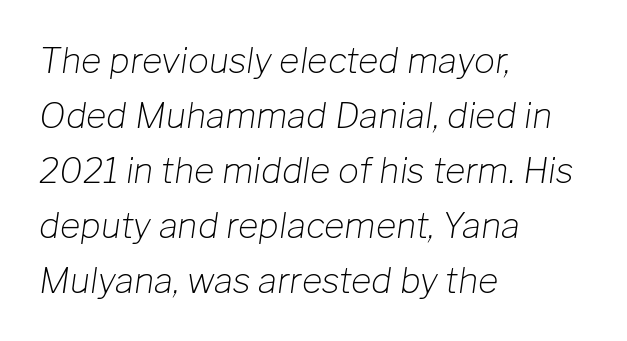
{"italic": "yes", "lean": "right", "slant_degrees": 8, "bold": "no", "weight": "light", "width": "normal", "stroke_contrast": "low", "x_height": "medium", "monospaced": "no", "underline": "no", "align": "left", "line_spacing": "normal", "line_spacing_ratio": 1.57, "letter_spacing": "normal", "letter_spacing_em": 0.0, "glyph_px": 35}
